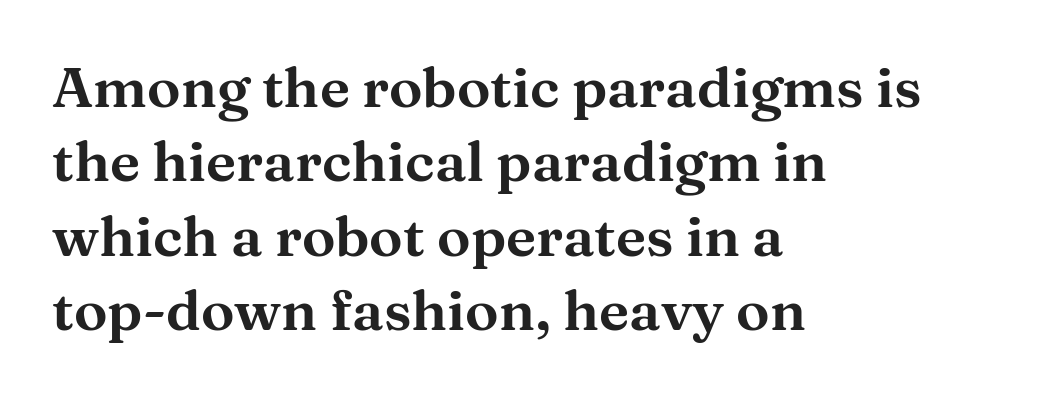
The image shows 56 px wide serif type, upright; set left-aligned, normal line spacing (1.33x), normal letter spacing, not underlined; medium stroke contrast and a medium x-height.
